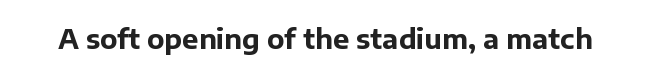
{"italic": "no", "bold": "yes", "underline": "no", "letter_spacing": "normal", "letter_spacing_em": 0.0, "glyph_px": 27}
